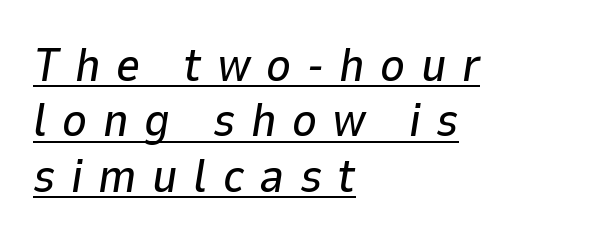
Do the characters align in a grid? No, the font is proportional. Observe the wide spacing: letters keep a clear distance from each other. The rendering anchors every line to the left-hand side. The glyphs are accompanied by a horizontal stroke just below them. The specimen reads as italic at a glance.
